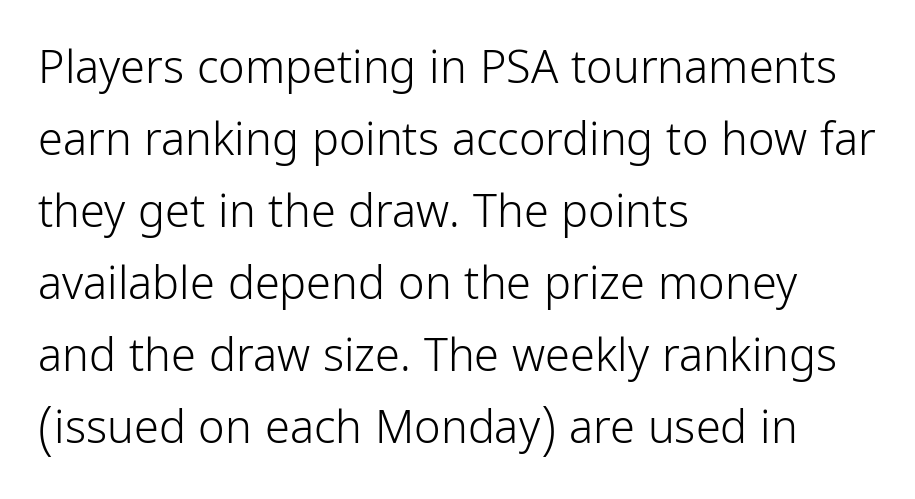
Leading: standard. The tracking reads as untouched default to a designer's eye. Note: no serifs on the glyphs. The letters advance in unequal steps, a hallmark of proportional type. The rendering anchors every line to the left-hand side. Unbolded letterforms with no extra heft.
